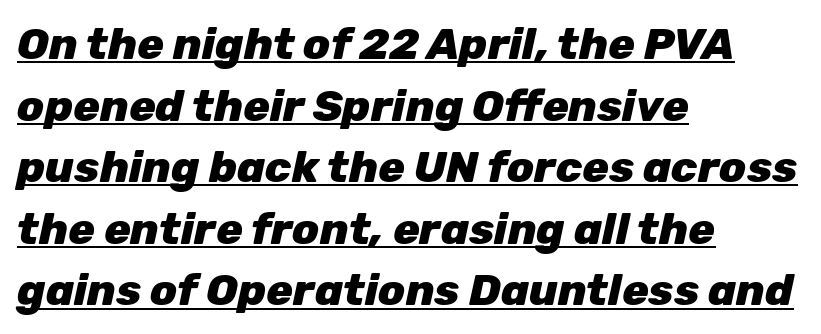
The image shows 44 px heavy type, italic (leaning right); set left-aligned, normal line spacing (1.4x), normal letter spacing, underlined; low stroke contrast and a medium x-height.
